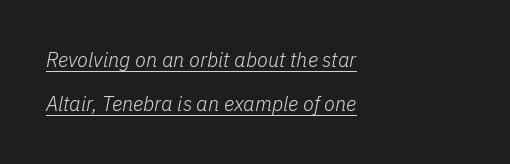
A light-to-regular cut is what we see here. Compared with ordinary roman type, these characters are visibly tilted. The sample's only ornament is a line tracing under the words. What's the leading like? Stretched, with rows far apart. No extra tracking has been applied to these lines. The ragged edge is on the right, which tells us the setting is flush left.
